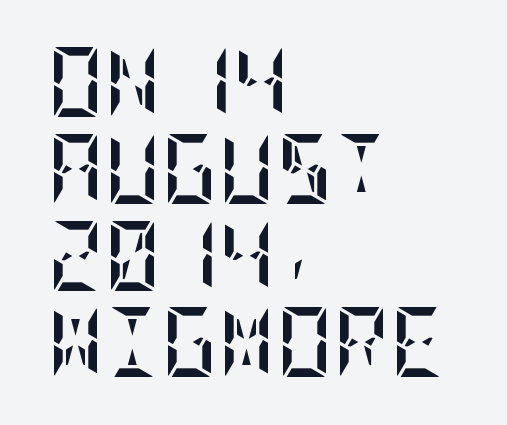
The image shows 70 px semibold, condensed type, upright; set left-aligned, line spacing 1.24x, normal letter spacing, not underlined; low stroke contrast and a large x-height.
